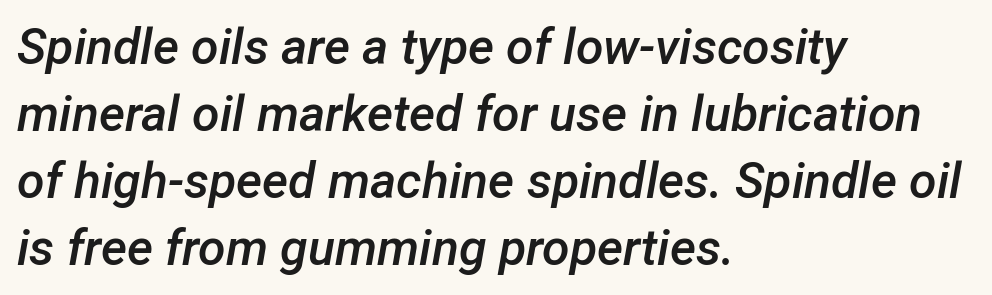
Q: Is the text bold? A: Semi-bold.
Q: Is the text italic (slanted)? A: Yes, it leans right by about 12 degrees.
Q: Is the text underlined? A: No.
Q: How is the paragraph aligned? A: Left-aligned.
Q: Is the spacing between letters normal or unusually wide? A: Normal.
Q: Is the spacing between lines tight, normal or loose? A: Normal.
Q: Width (condensed, normal, or wide)? A: Normal.
Q: Stroke contrast? A: Low.
Q: x-height? A: Medium.
Q: Monospaced? A: No.
